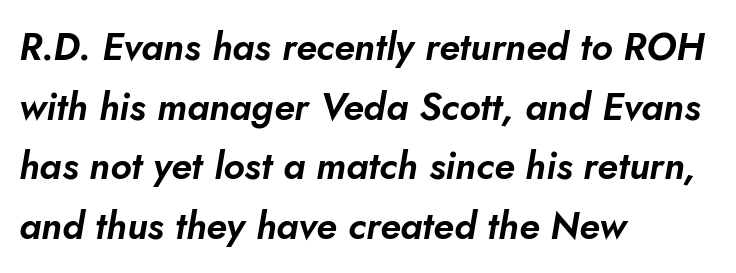
{"italic": "yes", "lean": "right", "slant_degrees": 10, "width": "normal", "stroke_contrast": "low", "x_height": "small", "monospaced": "no", "underline": "no", "align": "left", "line_spacing": "normal", "line_spacing_ratio": 1.57, "letter_spacing": "normal", "letter_spacing_em": 0.0, "glyph_px": 38}
